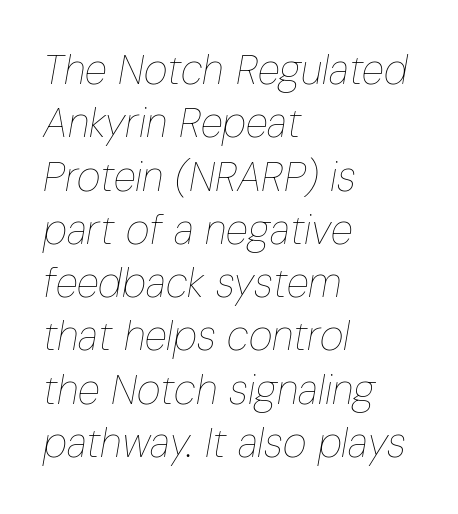
Q: Is the text bold? A: No.
Q: Is the text italic (slanted)? A: Yes, it leans right by about 10 degrees.
Q: Is the text underlined? A: No.
Q: How is the paragraph aligned? A: Left-aligned.
Q: Is the spacing between letters normal or unusually wide? A: Normal.
Q: Is the spacing between lines tight, normal or loose? A: Normal.
Q: Width (condensed, normal, or wide)? A: Condensed.
Q: Stroke contrast? A: Low.
Q: x-height? A: Medium.
Q: Monospaced? A: No.
